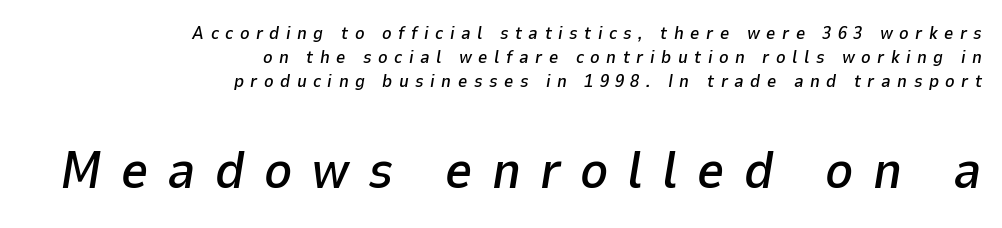
The image shows 53 px text type, italic (leaning right); set right-aligned, normal line spacing (1.33x), unusually wide letter spacing (+0.36 em), not underlined; the second (bottom) block is 2.94x larger; low stroke contrast and a medium x-height.
